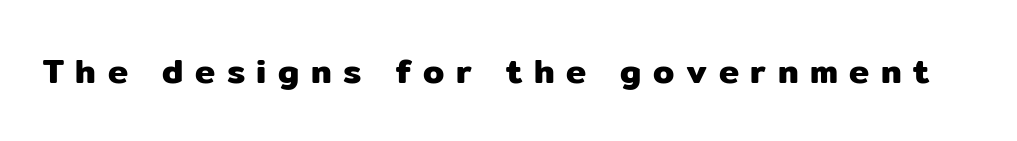
No italicization has been applied; the sample stays upright. Students, note that the glyphs here are deliberately spaced far apart. Here the designer chose a conventional face with non-uniform glyph widths. Decoration check: the copy has no underline.
